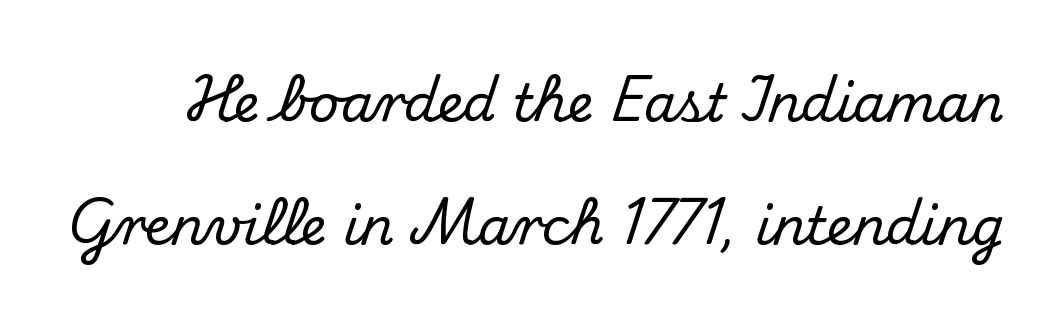
Q: Is the text italic (slanted)? A: Yes.
Q: Is the typeface a serif or a sans-serif typeface? A: Serif.
Q: Is the text underlined? A: No.
Q: Is the spacing between letters normal or unusually wide? A: Normal.
Q: Is the spacing between lines tight, normal or loose? A: Loose.
Q: Width (condensed, normal, or wide)? A: Normal.
Q: Stroke contrast? A: Medium.
Q: x-height? A: Small.
Q: Monospaced? A: No.
